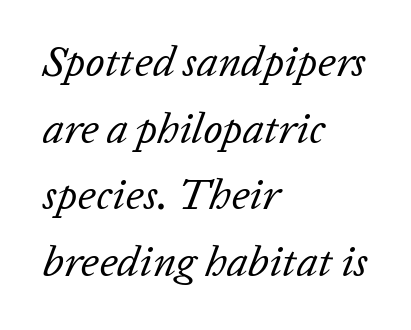
The image shows 43 px regular-weight type, italic (leaning right); set left-aligned, normal line spacing (1.55x), normal letter spacing, not underlined; low stroke contrast and a medium x-height.
